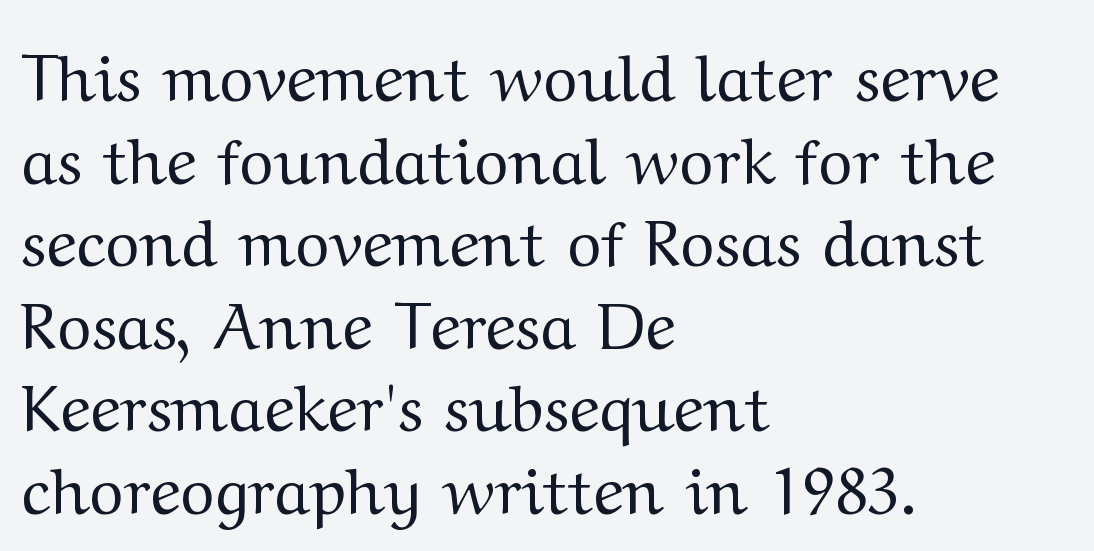
The image shows 65 px regular-weight, wide serif type, upright; set left-aligned, normal line spacing (1.27x), normal letter spacing, not underlined; medium stroke contrast and a medium x-height.
